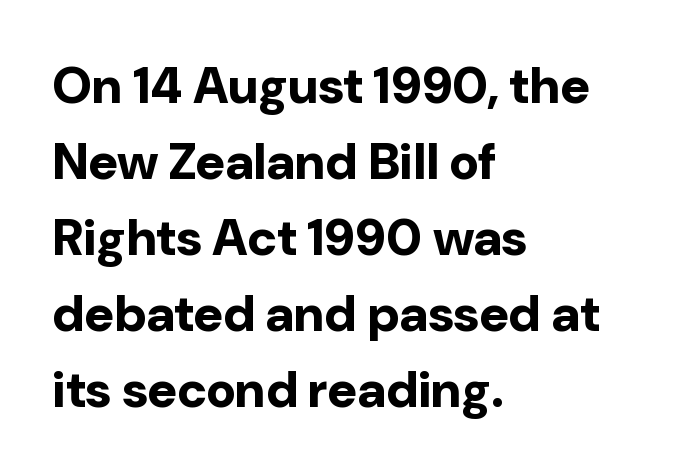
Each new line begins a customary step beneath the previous one. Nobody touched the tracking dial on this one. Typographic density is high because the face is bold. Is this a fixed-width face? No — the glyphs have proportional, varying widths. The compositor pushed each line to the left boundary.
